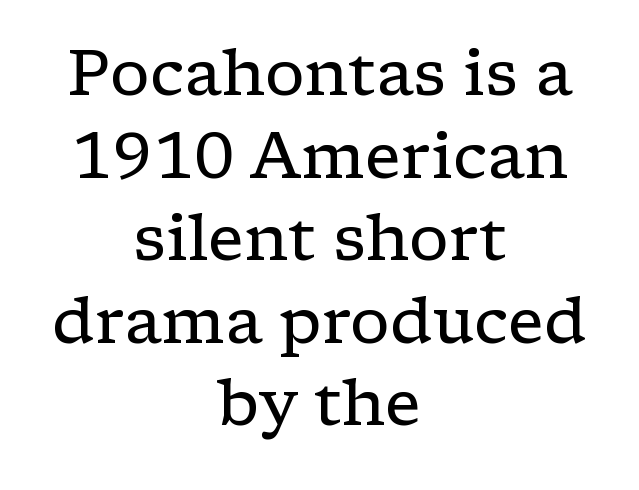
Q: Is the text bold? A: No.
Q: Is the text italic (slanted)? A: No, it is upright.
Q: Is the typeface a serif or a sans-serif typeface? A: Serif.
Q: Is the text underlined? A: No.
Q: How is the paragraph aligned? A: Centered.
Q: Is the spacing between letters normal or unusually wide? A: Normal.
Q: Is the spacing between lines tight, normal or loose? A: Normal.
Q: Width (condensed, normal, or wide)? A: Wide.
Q: Stroke contrast? A: Low.
Q: x-height? A: Medium.
Q: Monospaced? A: No.
